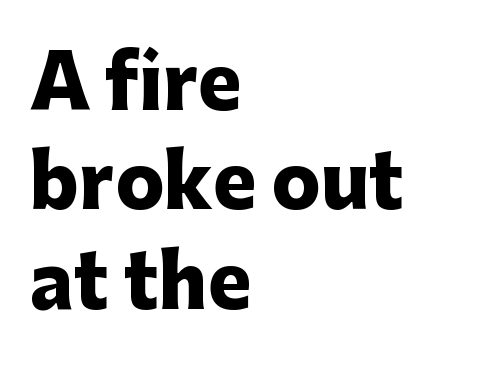
Q: Is the text bold? A: Yes.
Q: Is the text italic (slanted)? A: No, it is upright.
Q: Is the typeface a serif or a sans-serif typeface? A: Sans-serif.
Q: Is the text underlined? A: No.
Q: How is the paragraph aligned? A: Left-aligned.
Q: Is the spacing between letters normal or unusually wide? A: Normal.
Q: Is the spacing between lines tight, normal or loose? A: Normal.
Q: Width (condensed, normal, or wide)? A: Normal.
Q: Stroke contrast? A: Low.
Q: x-height? A: Medium.
Q: Monospaced? A: No.
